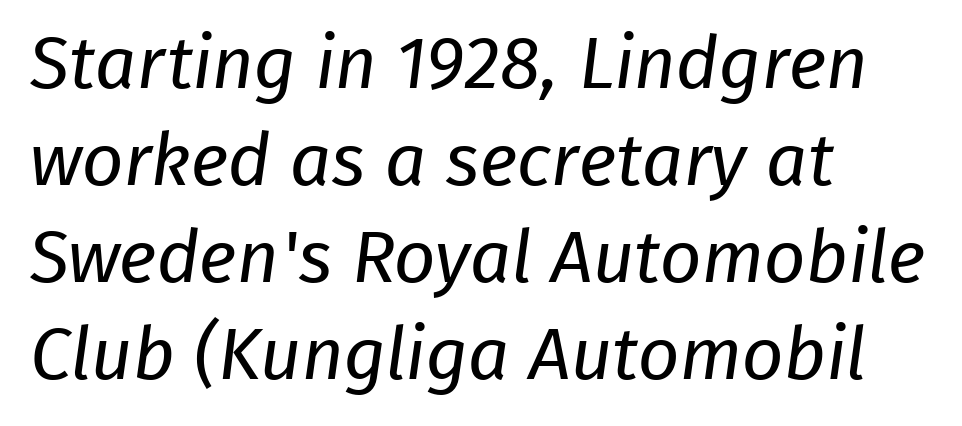
Q: Is the text bold? A: No.
Q: Is the typeface a serif or a sans-serif typeface? A: Sans-serif.
Q: Is the text underlined? A: No.
Q: How is the paragraph aligned? A: Left-aligned.
Q: Is the spacing between letters normal or unusually wide? A: Normal.
Q: Is the spacing between lines tight, normal or loose? A: Normal.
Q: Width (condensed, normal, or wide)? A: Normal.
Q: Stroke contrast? A: Low.
Q: x-height? A: Medium.
Q: Monospaced? A: No.
